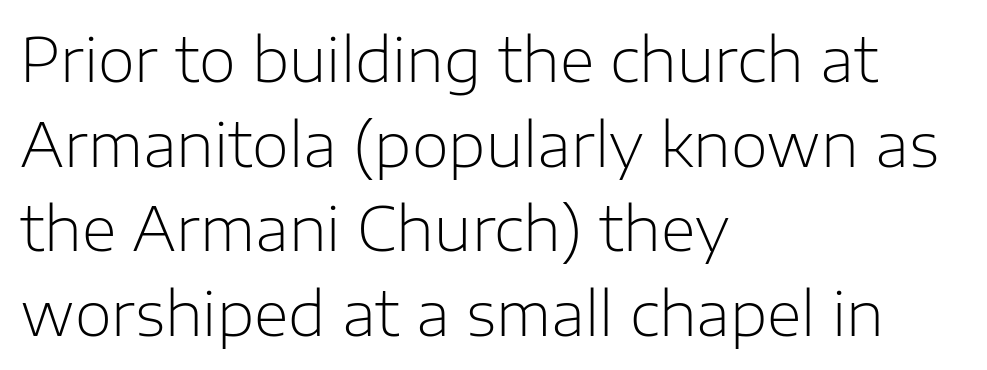
Q: Is the text bold? A: No.
Q: Is the text italic (slanted)? A: No, it is upright.
Q: Is the typeface a serif or a sans-serif typeface? A: Sans-serif.
Q: Is the text underlined? A: No.
Q: How is the paragraph aligned? A: Left-aligned.
Q: Is the spacing between letters normal or unusually wide? A: Normal.
Q: Is the spacing between lines tight, normal or loose? A: Normal.
Q: Width (condensed, normal, or wide)? A: Normal.
Q: Stroke contrast? A: Low.
Q: x-height? A: Medium.
Q: Monospaced? A: No.
